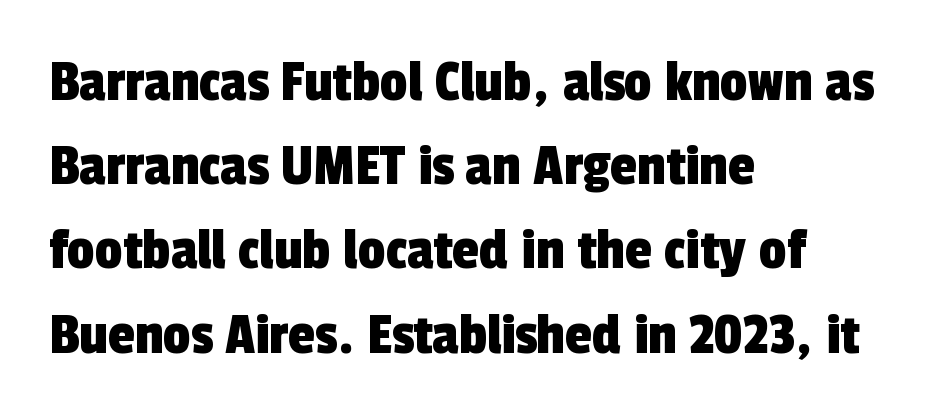
Q: Is the typeface a serif or a sans-serif typeface? A: Sans-serif.
Q: Is the text underlined? A: No.
Q: How is the paragraph aligned? A: Left-aligned.
Q: Is the spacing between letters normal or unusually wide? A: Normal.
Q: Is the spacing between lines tight, normal or loose? A: Normal.
Q: Width (condensed, normal, or wide)? A: Condensed.
Q: x-height? A: Medium.
Q: Monospaced? A: No.
